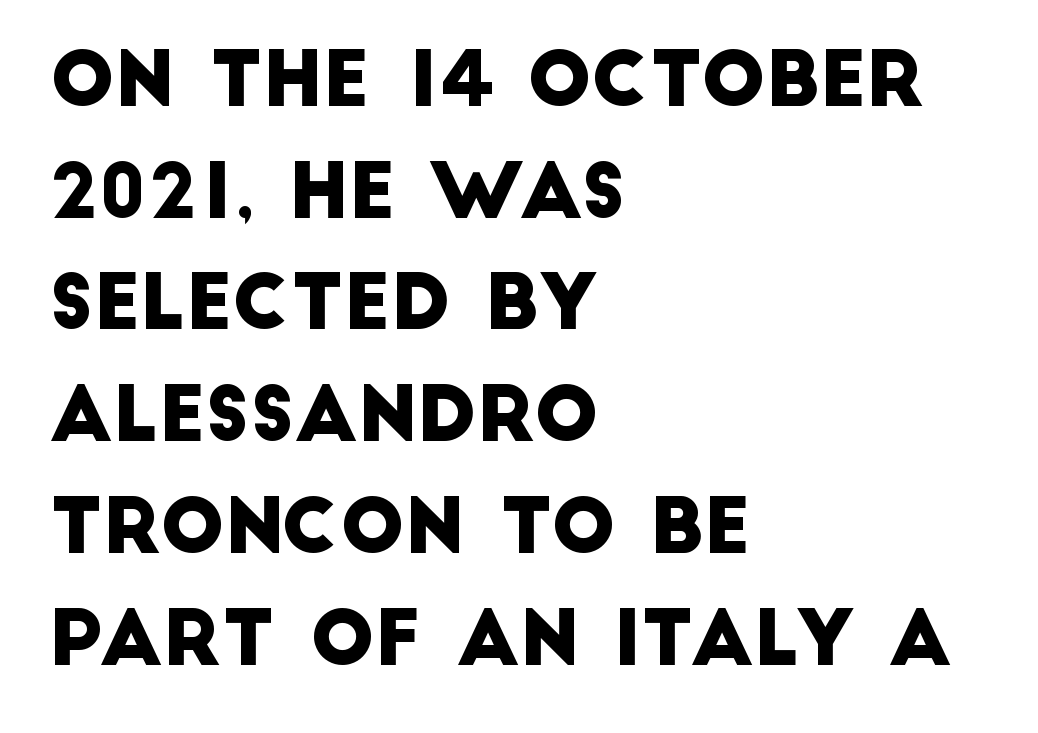
The text was rendered using a sans face with plain stroke endings. Honestly, there is no underline to notice here at all. The paragraph shown leans on its left margin. Do the characters align in a grid? No, the font is proportional. Letter spacing: default.
